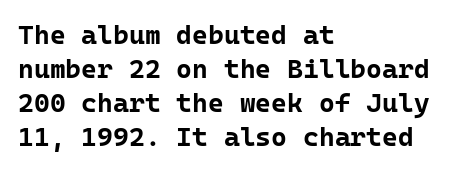
{"italic": "no", "bold": "yes", "underline": "no", "align": "left", "line_spacing": "normal", "line_spacing_ratio": 1.26, "letter_spacing": "normal", "letter_spacing_em": 0.0, "glyph_px": 27}
